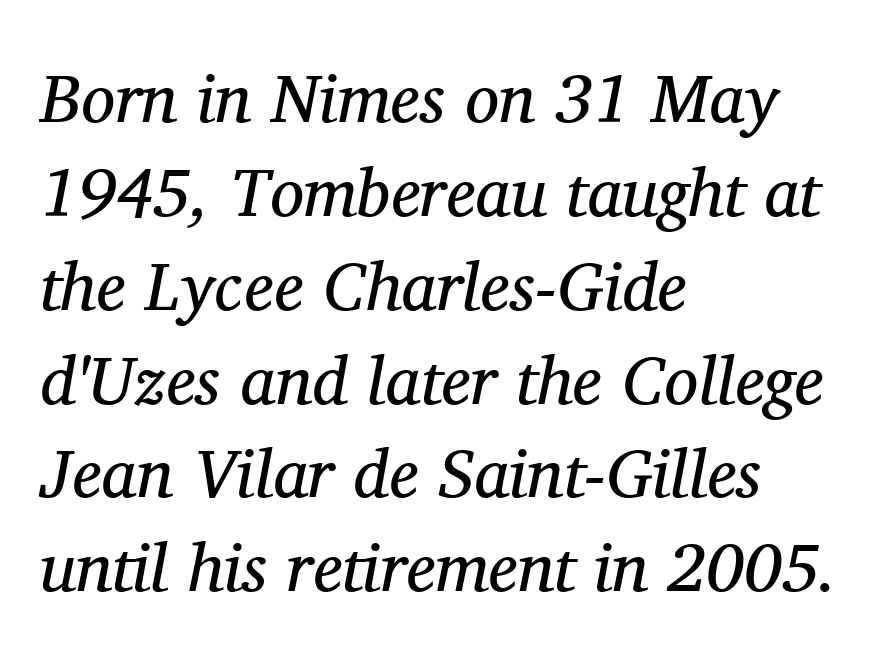
The image shows 68 px regular-weight serif type, italic (leaning right); set left-aligned, normal line spacing (1.38x), normal letter spacing, not underlined; medium stroke contrast and a medium x-height.
